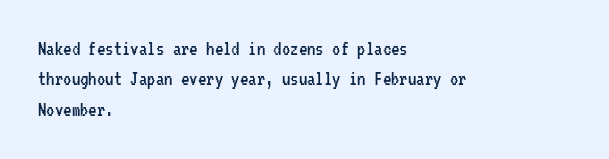
{"italic": "no", "bold": "no", "underline": "no", "align": "left", "line_spacing": "normal", "line_spacing_ratio": 1.45, "letter_spacing": "normal", "letter_spacing_em": 0.0, "glyph_px": 21}
